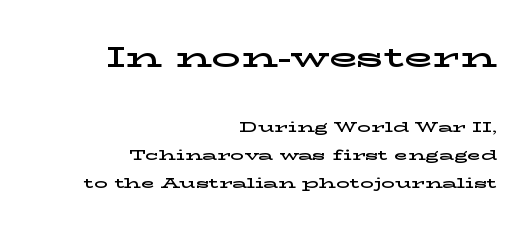
Short and long lines alike share a common ending point at right. A great deal of white space separates one row of letters from the next. Unlike a clean sans, this face finishes its strokes with serifs. You could not count columns in this text — the font is proportionally spaced. The letterforms sit shoulder to shoulder at normal distance.
